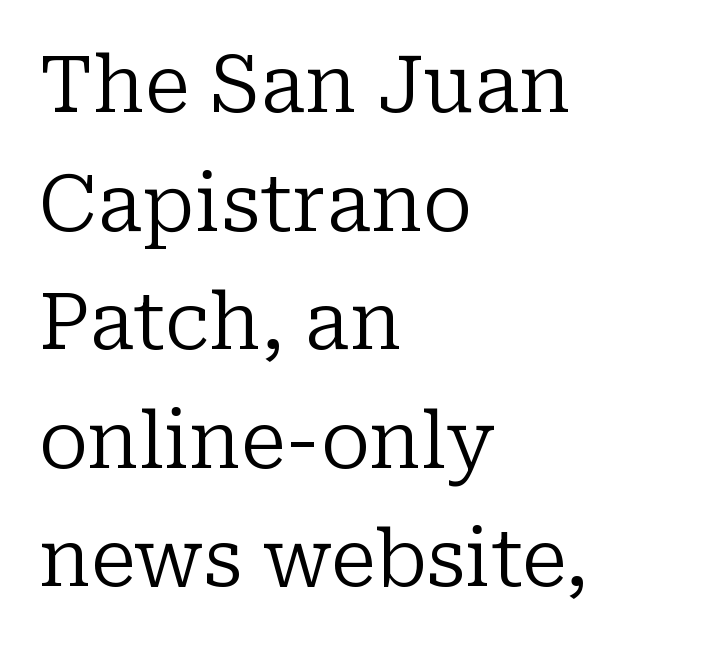
{"serif": "yes", "italic": "no", "bold": "no", "weight": "regular", "width": "normal", "stroke_contrast": "low", "x_height": "medium", "monospaced": "no", "underline": "no", "align": "left", "line_spacing": "normal", "line_spacing_ratio": 1.52, "letter_spacing": "normal", "letter_spacing_em": 0.0, "glyph_px": 78}
